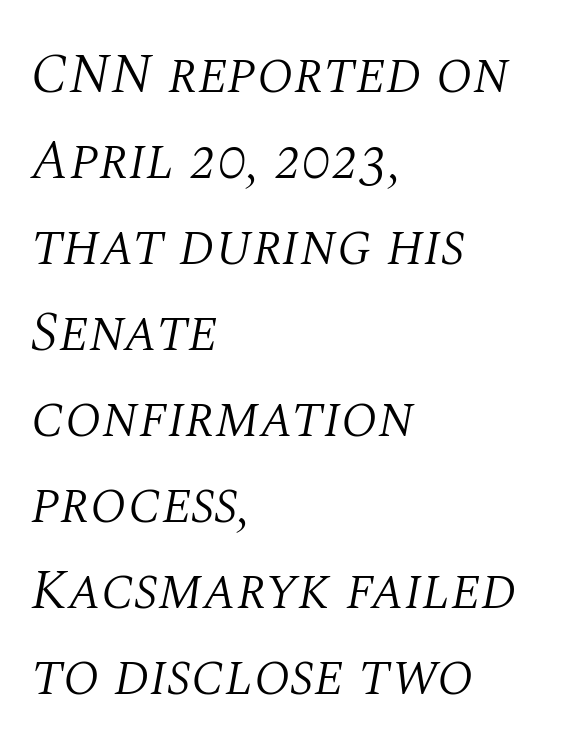
{"serif": "yes", "italic": "yes", "lean": "right", "slant_degrees": 10, "bold": "no", "weight": "light", "width": "normal", "stroke_contrast": "medium", "x_height": "large", "monospaced": "no", "underline": "no", "align": "left", "line_spacing": "normal", "line_spacing_ratio": 1.51, "letter_spacing": "normal", "letter_spacing_em": 0.0, "glyph_px": 57}
